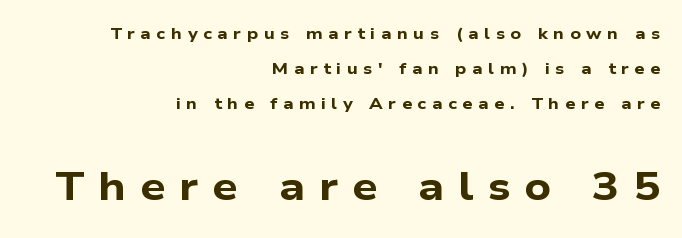
{"serif": "no", "bold": "yes", "weight": "bold", "width": "wide", "stroke_contrast": "low", "x_height": "medium", "monospaced": "no", "underline": "no", "align": "right", "line_spacing": "loose", "line_spacing_ratio": 2.19, "letter_spacing": "wide", "letter_spacing_em": 0.35, "larger_block": "second", "size_ratio": 2.5, "glyph_px": 40}
